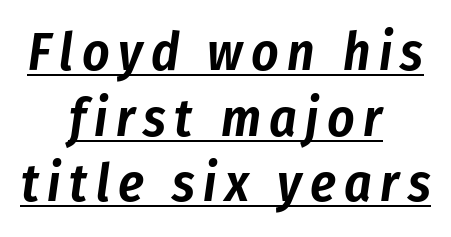
Q: Is the text italic (slanted)? A: Yes, it leans right by about 8 degrees.
Q: Is the text underlined? A: Yes.
Q: How is the paragraph aligned? A: Centered.
Q: Width (condensed, normal, or wide)? A: Condensed.
Q: Stroke contrast? A: Low.
Q: x-height? A: Medium.
Q: Monospaced? A: No.
